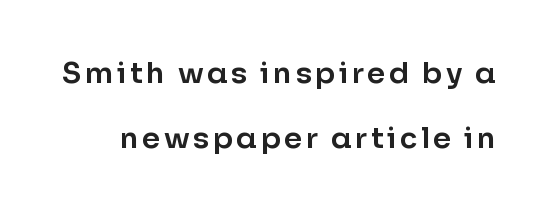
Q: Is the text italic (slanted)? A: No, it is upright.
Q: Is the typeface a serif or a sans-serif typeface? A: Sans-serif.
Q: Is the text underlined? A: No.
Q: Is the spacing between lines tight, normal or loose? A: Loose.
Q: Width (condensed, normal, or wide)? A: Normal.
Q: Stroke contrast? A: Low.
Q: x-height? A: Medium.
Q: Monospaced? A: No.
